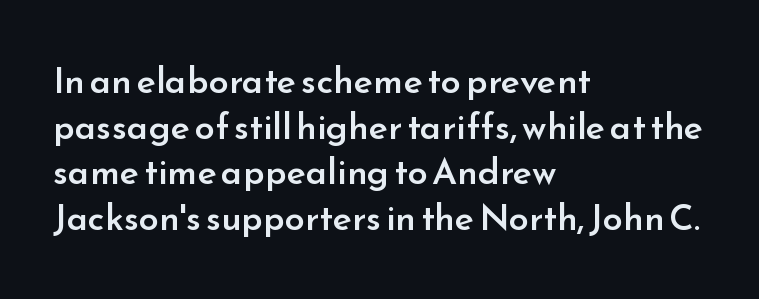
Descenders are the only things crossing below the line. Caption: standard tracking, unaltered. The rows are spaced the way most documents space them. Its strokes are somewhat broadened, the hallmark of semibold type. Every stem runs plumb, perpendicular to the baseline.
